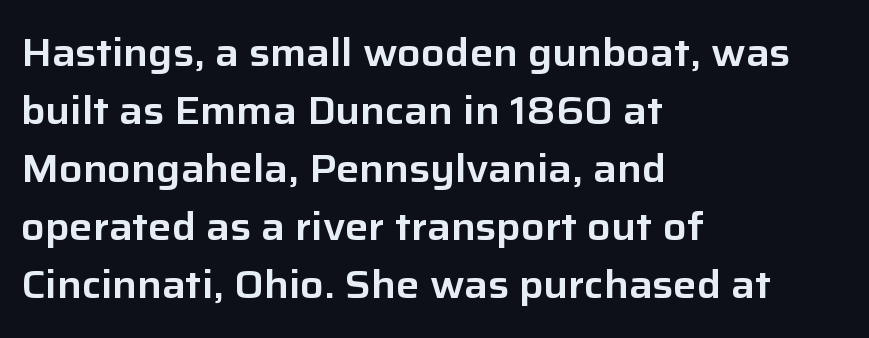
Q: Is the text italic (slanted)? A: No, it is upright.
Q: Is the typeface a serif or a sans-serif typeface? A: Sans-serif.
Q: Is the text underlined? A: No.
Q: How is the paragraph aligned? A: Left-aligned.
Q: Is the spacing between letters normal or unusually wide? A: Normal.
Q: Is the spacing between lines tight, normal or loose? A: Normal.
Q: Width (condensed, normal, or wide)? A: Normal.
Q: Stroke contrast? A: Low.
Q: x-height? A: Medium.
Q: Monospaced? A: No.
